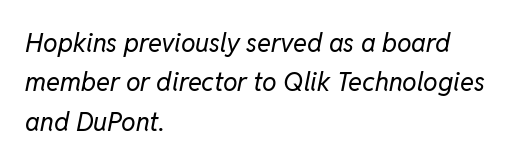
Q: Is the text bold? A: No.
Q: Is the text italic (slanted)? A: Yes, it leans right by about 11 degrees.
Q: Is the text underlined? A: No.
Q: How is the paragraph aligned? A: Left-aligned.
Q: Is the spacing between letters normal or unusually wide? A: Normal.
Q: Is the spacing between lines tight, normal or loose? A: Normal.
